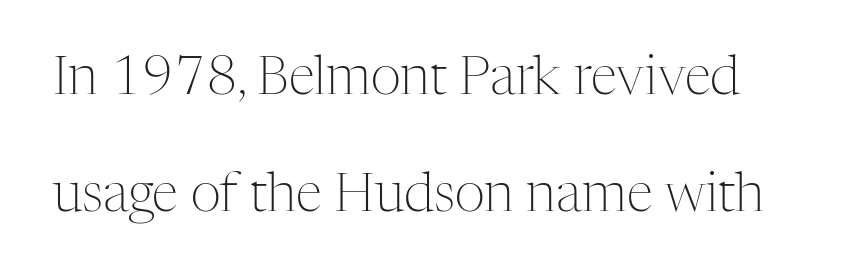
The image shows 53 px light serif type, upright; set loose line spacing (2.2x), normal letter spacing, not underlined; medium stroke contrast and a medium x-height.
